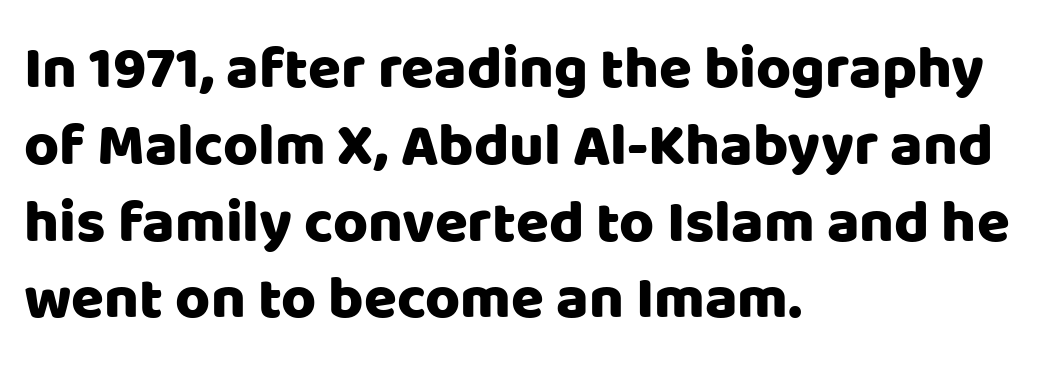
The typography opts for an upright posture over an oblique one. The strip under each line holds only bare page. These lines stack with their left ends in a neat column. Summary of vertical rhythm: regular, with standard interline spacing. The line texture is even and compact thanks to regular tracking.
